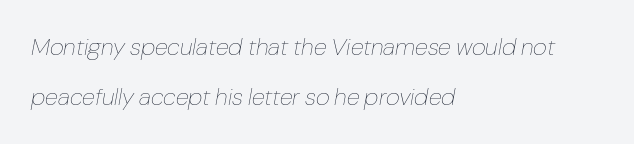
Q: Is the text bold? A: No.
Q: Is the text italic (slanted)? A: Yes, it leans right by about 10 degrees.
Q: Is the text underlined? A: No.
Q: How is the paragraph aligned? A: Left-aligned.
Q: Is the spacing between letters normal or unusually wide? A: Normal.
Q: Is the spacing between lines tight, normal or loose? A: Loose.
